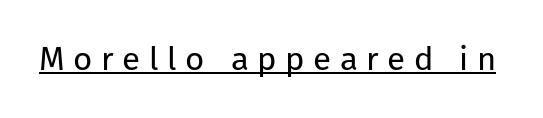
The glyphs are accompanied by a horizontal stroke just below them. Is there any slant? The stems are plumb. The letters carry no serifs — their stems end cleanly without finishing strokes. Character widths vary here, with narrow letters taking less room than wide ones. Display-style spreading of the glyphs; the letterfit is very open. Think standard paragraph weight, or any step lighter than that.
